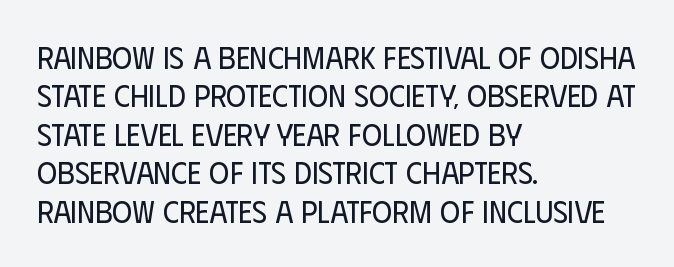
Q: Is the text bold? A: No.
Q: Is the text italic (slanted)? A: No, it is upright.
Q: Is the typeface a serif or a sans-serif typeface? A: Sans-serif.
Q: Is the text underlined? A: No.
Q: How is the paragraph aligned? A: Left-aligned.
Q: Is the spacing between letters normal or unusually wide? A: Normal.
Q: Width (condensed, normal, or wide)? A: Condensed.
Q: Stroke contrast? A: Low.
Q: x-height? A: Large.
Q: Monospaced? A: No.
